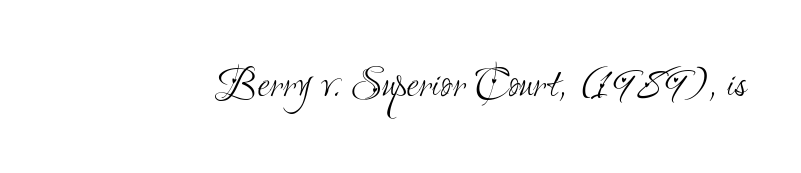
Q: Is the text bold? A: No.
Q: Is the typeface a serif or a sans-serif typeface? A: Sans-serif.
Q: Is the text underlined? A: No.
Q: Is the spacing between letters normal or unusually wide? A: Normal.
Q: Width (condensed, normal, or wide)? A: Condensed.
Q: Stroke contrast? A: Medium.
Q: x-height? A: Small.
Q: Monospaced? A: No.
